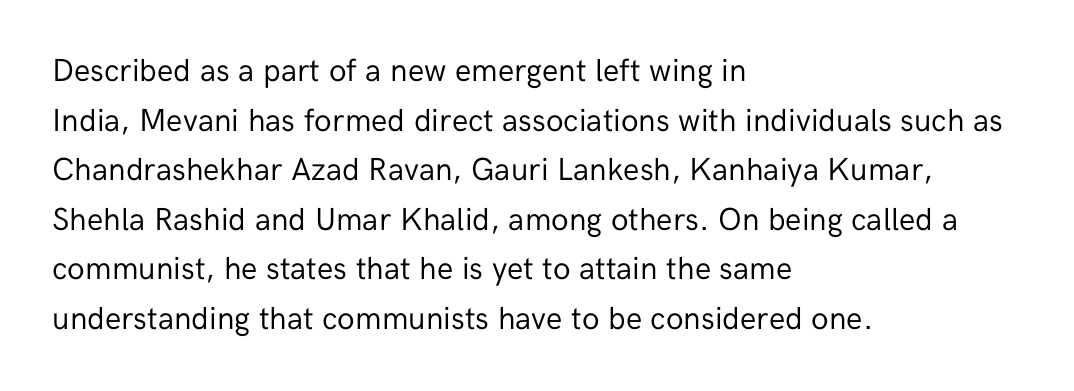
The image shows 32 px regular-weight sans-serif type, upright; set left-aligned, normal line spacing (1.55x), normal letter spacing, not underlined; low stroke contrast and a medium x-height.
